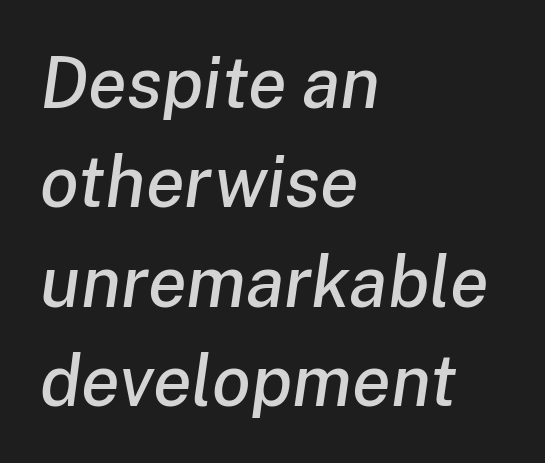
The compositor pushed each line to the left boundary. If you measured baseline to baseline, you'd find a middling distance. Every character sits at an angle, as italics do. The horizontal fit of the characters is conventional and even.
